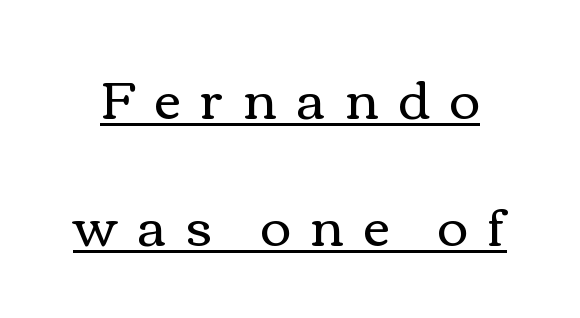
The image shows 53 px regular-weight, wide type, upright; set loose line spacing (2.4x), unusually wide letter spacing (+0.37 em), underlined; medium stroke contrast and a medium x-height.
